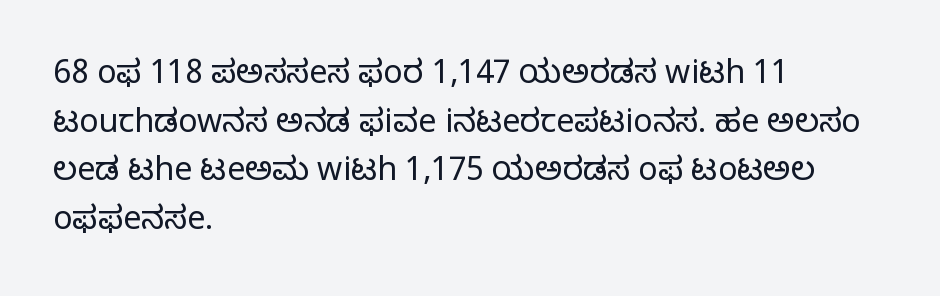
Q: Is the text bold? A: No.
Q: Is the text italic (slanted)? A: No, it is upright.
Q: Is the typeface a serif or a sans-serif typeface? A: Sans-serif.
Q: Is the text underlined? A: No.
Q: How is the paragraph aligned? A: Left-aligned.
Q: Is the spacing between letters normal or unusually wide? A: Normal.
Q: Is the spacing between lines tight, normal or loose? A: Normal.
Q: Width (condensed, normal, or wide)? A: Normal.
Q: Stroke contrast? A: Low.
Q: x-height? A: Medium.
Q: Monospaced? A: No.
